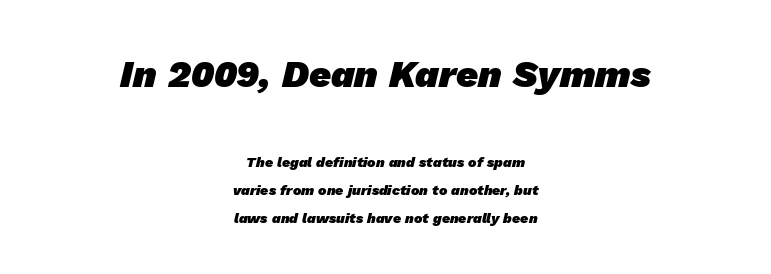
Q: Is the text bold? A: Yes.
Q: Is the typeface a serif or a sans-serif typeface? A: Sans-serif.
Q: Is the text underlined? A: No.
Q: How is the paragraph aligned? A: Centered.
Q: Is the spacing between letters normal or unusually wide? A: Normal.
Q: Is the spacing between lines tight, normal or loose? A: Loose.
Q: Which block of text is set in a larger size, the first (top) or the second (bottom)? A: The first (top) one.
Q: Width (condensed, normal, or wide)? A: Normal.
Q: Stroke contrast? A: Low.
Q: x-height? A: Medium.
Q: Monospaced? A: No.
